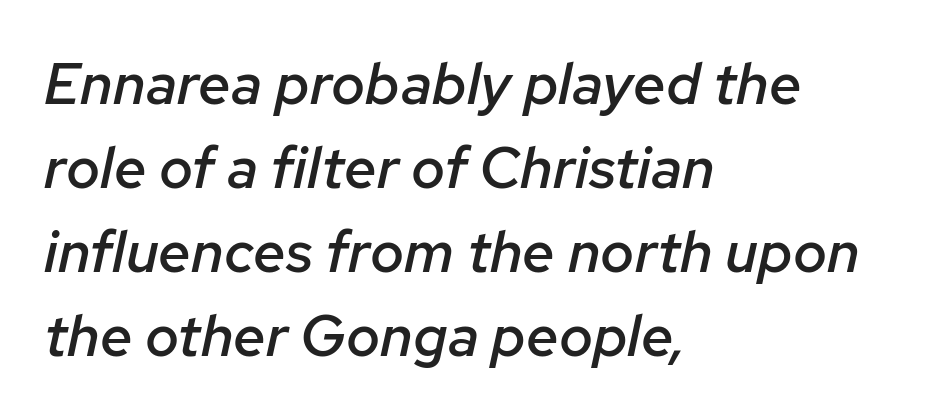
Yep, that's italic — everything's leaning. There is no visible air inserted between adjacent glyphs. The passage shown stacks its lines at a standard gap. The baseline area is clear. The face used here is proportionally spaced, like ordinary book or web type. The typesetting leans somewhat heavy: a semibold.
